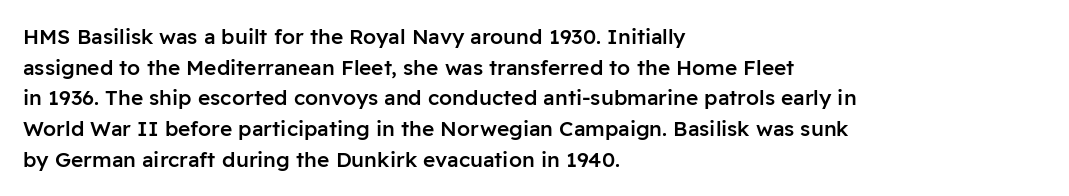
Look at the tracking — it's just the regular setting, nothing added. Normally led — the rows are evenly, conventionally spaced. The paragraph has a hard left edge and a soft right edge. Notice how the stems are strictly vertical — no italics here.
